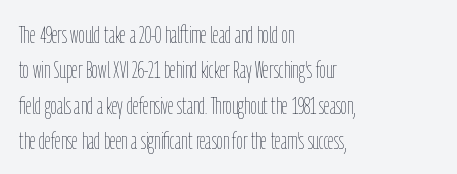
Q: Is the text bold? A: No.
Q: Is the text italic (slanted)? A: No, it is upright.
Q: Is the text underlined? A: No.
Q: How is the paragraph aligned? A: Left-aligned.
Q: Is the spacing between letters normal or unusually wide? A: Normal.
Q: Is the spacing between lines tight, normal or loose? A: Normal.
